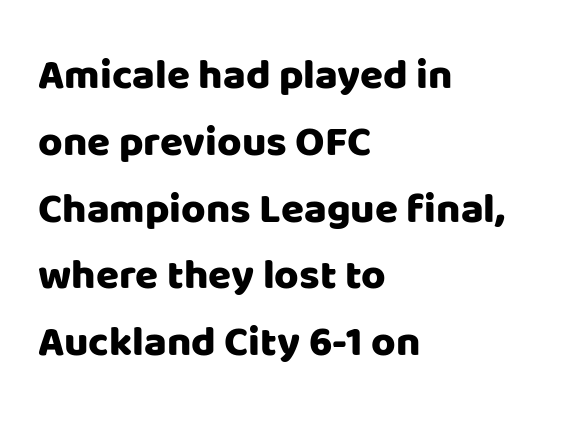
{"serif": "no", "italic": "no", "width": "normal", "stroke_contrast": "low", "x_height": "large", "monospaced": "no", "underline": "no", "align": "left", "line_spacing": "normal", "line_spacing_ratio": 1.59, "letter_spacing": "normal", "letter_spacing_em": 0.0, "glyph_px": 42}
